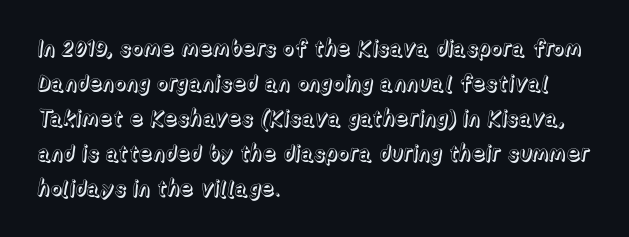
Q: Is the text italic (slanted)? A: Yes.
Q: Is the text underlined? A: No.
Q: How is the paragraph aligned? A: Left-aligned.
Q: Is the spacing between letters normal or unusually wide? A: Normal.
Q: Is the spacing between lines tight, normal or loose? A: Normal.
